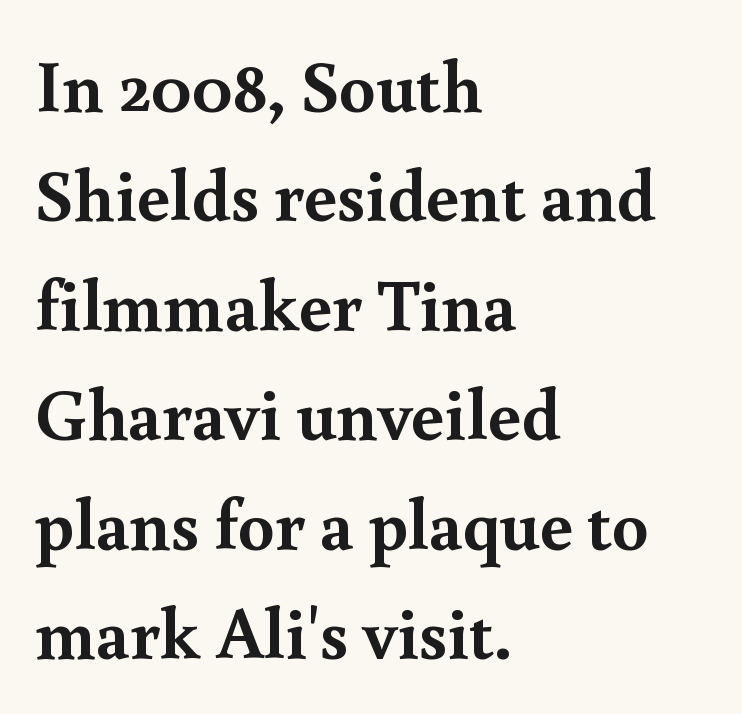
Unlike a clean sans, this face finishes its strokes with serifs. Spacing between characters is what you'd get straight out of the box. Check the space under the baseline: it is left empty. Is there any slant? The stems are plumb. One glance says typical: line gaps are just what's usual. Spacing verdict: proportional, widths tailored to each character.
